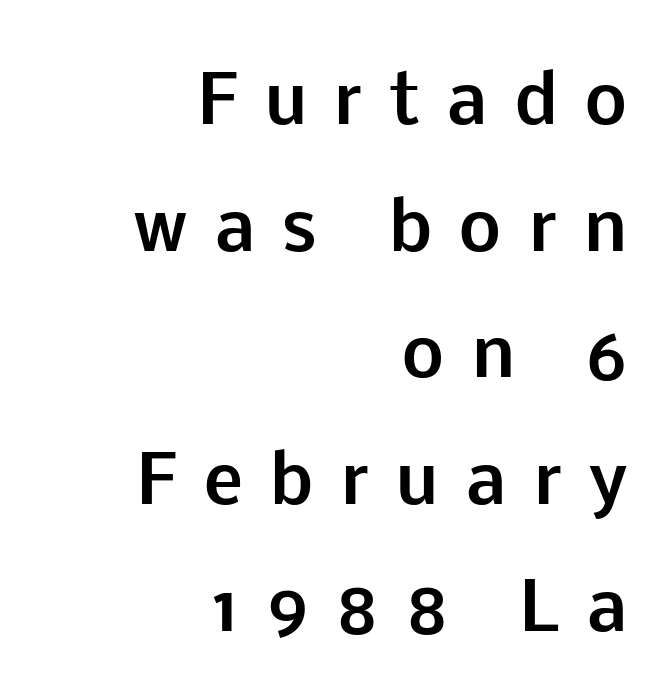
The passage shown is typed in a proportional face where columns would drift. Loose tracking; the words dissolve into strings of separated letters. Students, observe: this is what heavily led, spacious text looks like. These words are printed bold, with thick strokes throughout. Short and long lines alike share a common ending point at right.
